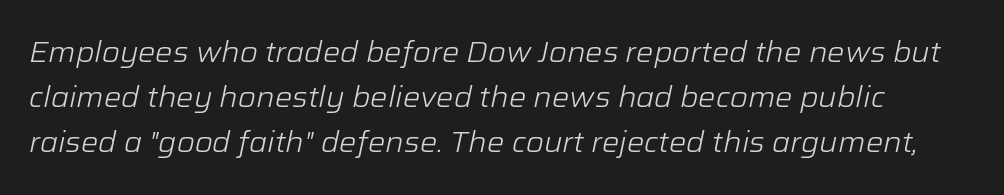
{"italic": "yes", "lean": "right", "slant_degrees": 12, "bold": "no", "weight": "light", "width": "normal", "stroke_contrast": "low", "x_height": "medium", "monospaced": "no", "underline": "no", "line_spacing": "normal", "line_spacing_ratio": 1.56, "letter_spacing": "normal", "letter_spacing_em": 0.0, "glyph_px": 29}
